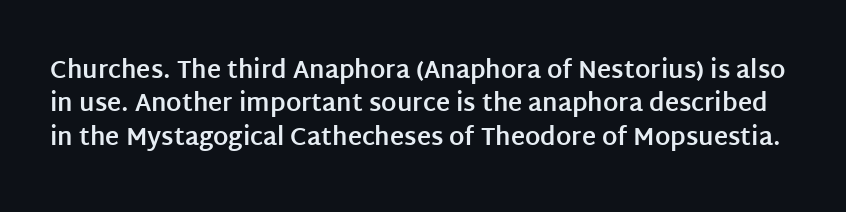
Nobody touched the tracking dial on this one. Heavy, bold letterforms. The passage shown stacks its lines at a standard gap. Italic: no, the glyphs are upright roman. The baseline area is clear.
